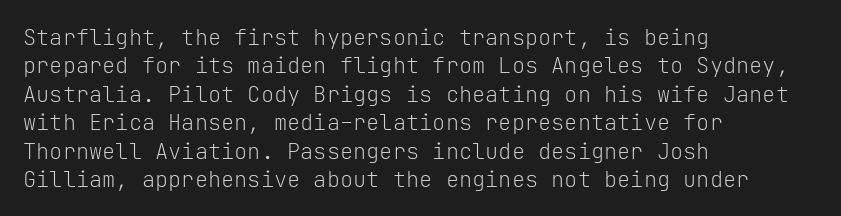
Rule under the text: the space is simply empty. Honestly, the letter spacing is just normal — you wouldn't notice it. The font's upright variant was chosen for this text. The strokes are not fattened; the text isn't bold. Layout note: lines flush left. The designer left line spacing at the default.
